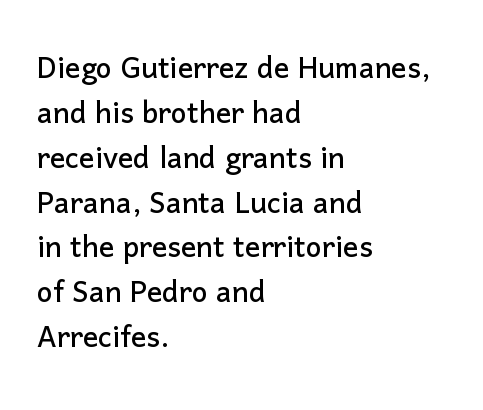
The image shows 38 px sans-serif type, upright; set left-aligned, line spacing 1.18x, normal letter spacing, not underlined; low stroke contrast and a medium x-height.
